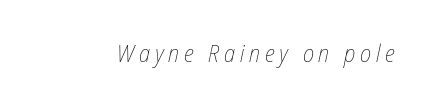
Would a proofreader flag this as italicized? Yes. Plain, unruled lines of type. Substantial extra tracking has been applied to these lines. These glyphs show unthickened strokes, regular width or finer.
